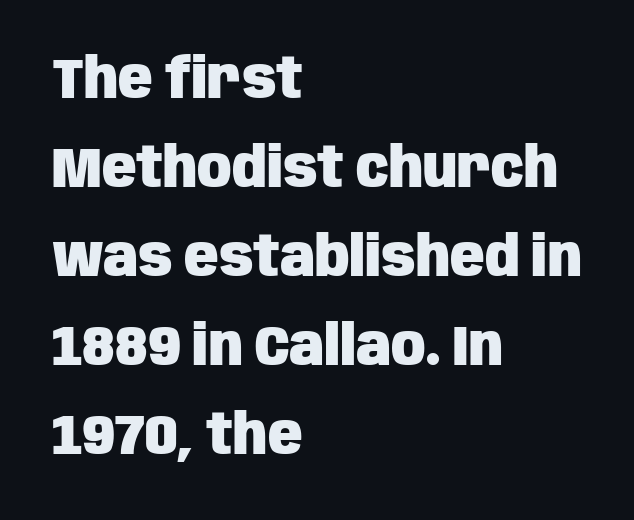
I'd call this a sans setting — the letters go barefoot. The block of text has a typical density, with ordinary space between rows. Do the characters align in a grid? No, the font is proportional. Bold? Absolutely — the strokes are thick and heavy. This sample uses plain, unmodified letter spacing.
